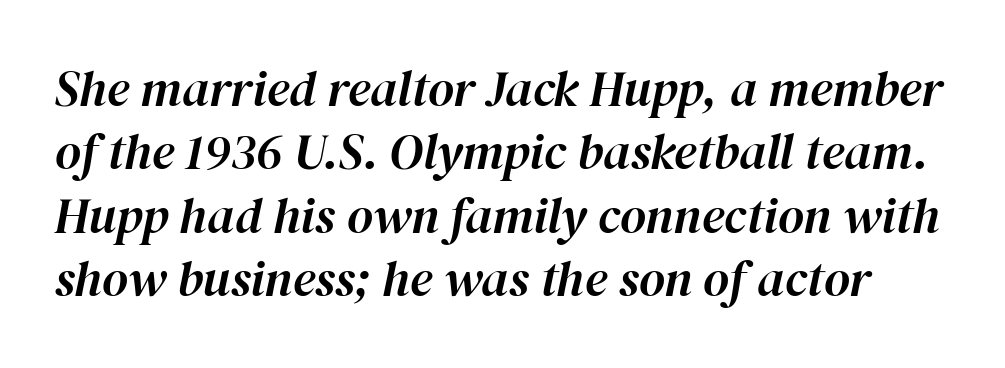
The baseline area is clear. This sample uses plain, unmodified letter spacing. Tall strokes in this sample are angled rather than plumb. The letters advance in unequal steps, a hallmark of proportional type.
